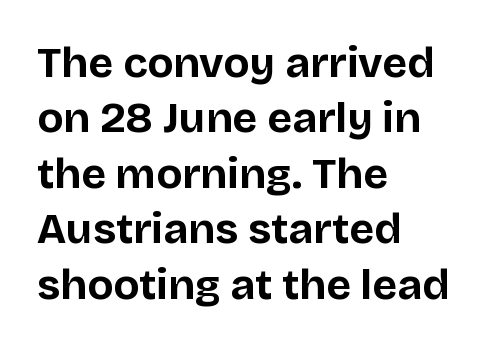
Q: Is the text bold? A: Yes.
Q: Is the text italic (slanted)? A: No, it is upright.
Q: Is the typeface a serif or a sans-serif typeface? A: Sans-serif.
Q: Is the text underlined? A: No.
Q: How is the paragraph aligned? A: Left-aligned.
Q: Is the spacing between letters normal or unusually wide? A: Normal.
Q: Is the spacing between lines tight, normal or loose? A: Normal.
Q: Width (condensed, normal, or wide)? A: Normal.
Q: Stroke contrast? A: Low.
Q: x-height? A: Large.
Q: Monospaced? A: No.
